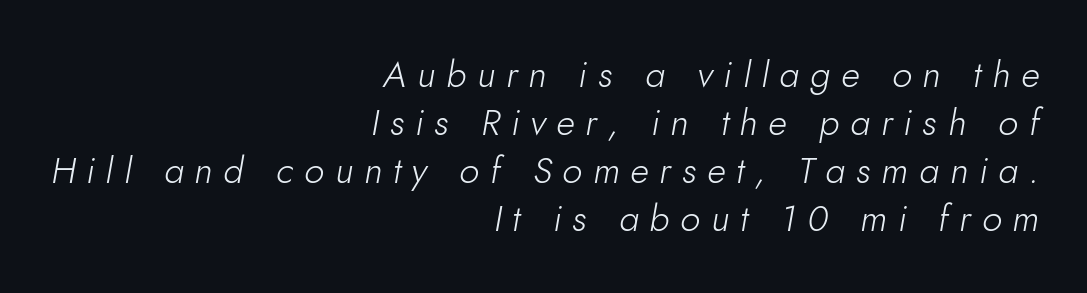
The setting favours the right margin, as signatures and pull-quotes sometimes do. Weight: not bold — regular or lighter. The zone under the glyphs is completely vacant. Whoever set this chose a conventional vertical rhythm. Look at the tracking — it's clearly loosened, letters drifting apart.
